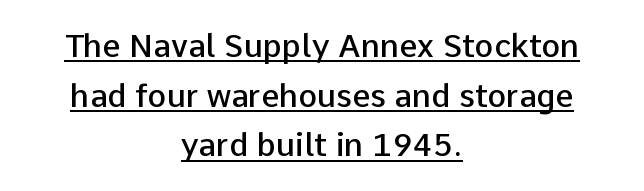
The image shows 32 px semibold sans-serif type, upright; set centered, normal line spacing (1.55x), normal letter spacing, underlined; low stroke contrast and a medium x-height.
